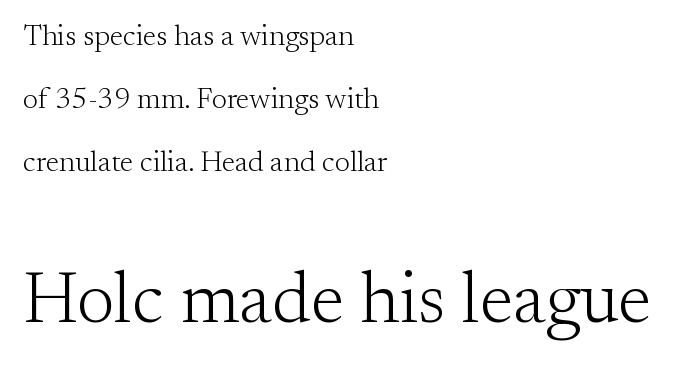
The image shows 72 px light serif type, upright; set left-aligned, loose line spacing (2.17x), normal letter spacing, not underlined; the second (bottom) block is 2.48x larger; medium stroke contrast and a small x-height.
